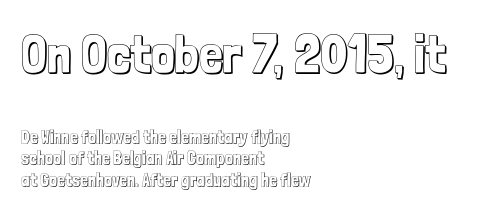
Q: Is the text italic (slanted)? A: No, it is upright.
Q: Is the text underlined? A: No.
Q: How is the paragraph aligned? A: Left-aligned.
Q: Is the spacing between letters normal or unusually wide? A: Normal.
Q: Which block of text is set in a larger size, the first (top) or the second (bottom)? A: The first (top) one.
Q: Width (condensed, normal, or wide)? A: Condensed.
Q: x-height? A: Medium.
Q: Monospaced? A: No.
